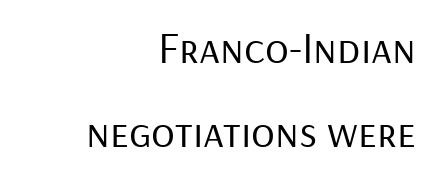
Q: Is the text bold? A: No.
Q: Is the text italic (slanted)? A: No, it is upright.
Q: Is the typeface a serif or a sans-serif typeface? A: Sans-serif.
Q: Is the text underlined? A: No.
Q: How is the paragraph aligned? A: Right-aligned.
Q: Is the spacing between letters normal or unusually wide? A: Normal.
Q: Is the spacing between lines tight, normal or loose? A: Loose.
Q: Width (condensed, normal, or wide)? A: Normal.
Q: Stroke contrast? A: Low.
Q: x-height? A: Medium.
Q: Monospaced? A: No.
